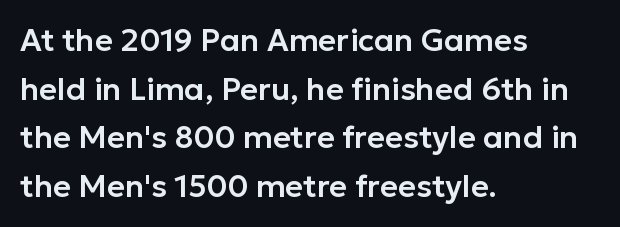
The image shows 31 px sans-serif type, upright; set left-aligned, normal line spacing (1.57x), normal letter spacing, not underlined; low stroke contrast and a medium x-height.
